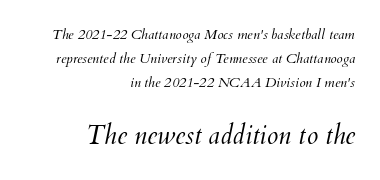
{"italic": "yes", "lean": "right", "slant_degrees": 12, "bold": "no", "underline": "no", "align": "right", "line_spacing_ratio": 1.72, "letter_spacing": "normal", "letter_spacing_em": 0.0, "larger_block": "second", "size_ratio": 1.86, "glyph_px": 26}
